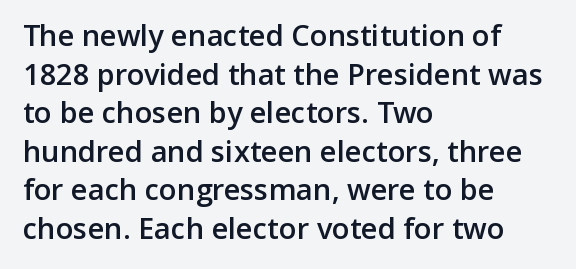
Q: Is the text bold? A: Semi-bold.
Q: Is the text italic (slanted)? A: No, it is upright.
Q: Is the typeface a serif or a sans-serif typeface? A: Sans-serif.
Q: Is the text underlined? A: No.
Q: How is the paragraph aligned? A: Left-aligned.
Q: Is the spacing between letters normal or unusually wide? A: Normal.
Q: Is the spacing between lines tight, normal or loose? A: Normal.
Q: Width (condensed, normal, or wide)? A: Normal.
Q: Stroke contrast? A: Low.
Q: x-height? A: Medium.
Q: Monospaced? A: No.
